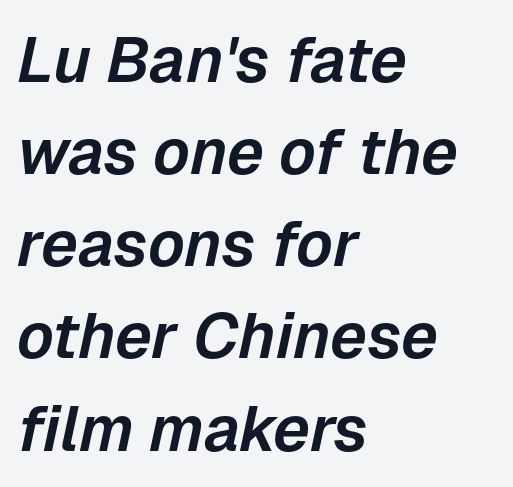
Q: Is the text italic (slanted)? A: Yes, it leans right by about 12 degrees.
Q: Is the text underlined? A: No.
Q: How is the paragraph aligned? A: Left-aligned.
Q: Is the spacing between letters normal or unusually wide? A: Normal.
Q: Is the spacing between lines tight, normal or loose? A: Normal.
Q: Width (condensed, normal, or wide)? A: Normal.
Q: Stroke contrast? A: Low.
Q: x-height? A: Medium.
Q: Monospaced? A: No.
